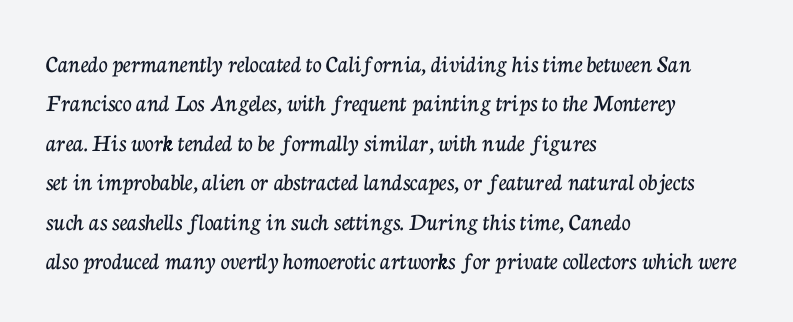
{"underline": "no", "align": "left", "line_spacing": "normal", "line_spacing_ratio": 1.58, "letter_spacing": "normal", "letter_spacing_em": 0.0, "glyph_px": 25}
